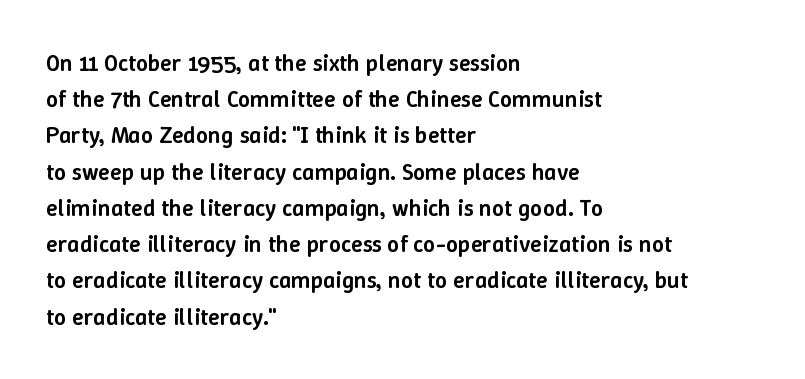
Q: Is the text bold? A: Semi-bold.
Q: Is the text italic (slanted)? A: No, it is upright.
Q: Is the text underlined? A: No.
Q: How is the paragraph aligned? A: Left-aligned.
Q: Is the spacing between letters normal or unusually wide? A: Normal.
Q: Is the spacing between lines tight, normal or loose? A: Normal.
